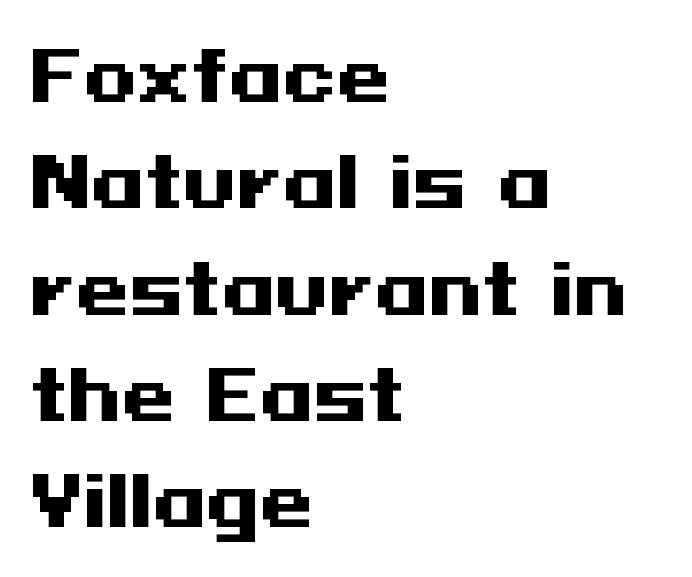
The image shows 69 px heavy, wide sans-serif type, upright; set left-aligned, normal line spacing (1.54x), normal letter spacing, not underlined; medium stroke contrast and a medium x-height.
